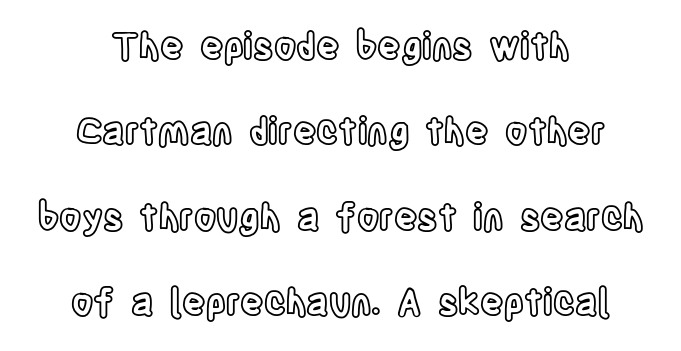
Q: Is the text italic (slanted)? A: No, it is upright.
Q: Is the text underlined? A: No.
Q: How is the paragraph aligned? A: Centered.
Q: Is the spacing between letters normal or unusually wide? A: Normal.
Q: Is the spacing between lines tight, normal or loose? A: Loose.
Q: Width (condensed, normal, or wide)? A: Condensed.
Q: x-height? A: Large.
Q: Monospaced? A: No.
